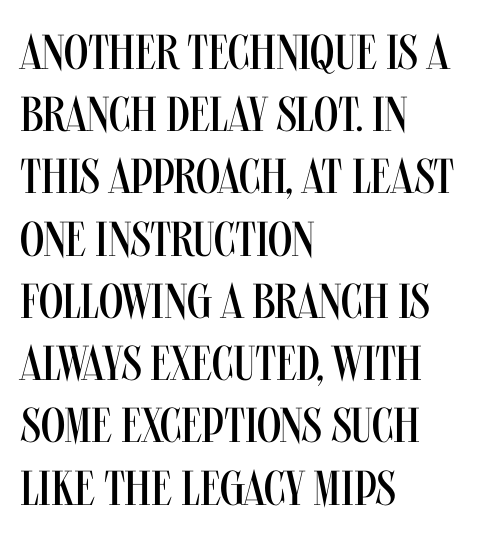
Q: Is the text bold? A: No.
Q: Is the text italic (slanted)? A: No, it is upright.
Q: Is the typeface a serif or a sans-serif typeface? A: Sans-serif.
Q: Is the text underlined? A: No.
Q: How is the paragraph aligned? A: Left-aligned.
Q: Is the spacing between letters normal or unusually wide? A: Normal.
Q: Is the spacing between lines tight, normal or loose? A: Normal.
Q: Width (condensed, normal, or wide)? A: Condensed.
Q: Stroke contrast? A: Medium.
Q: x-height? A: Large.
Q: Monospaced? A: No.
